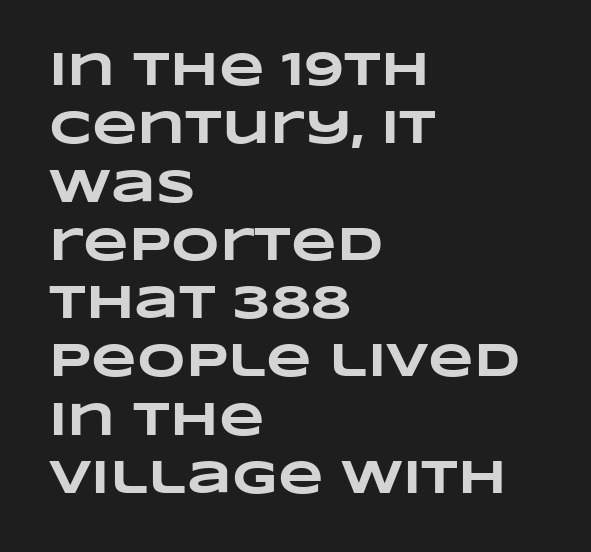
{"bold": "yes", "weight": "heavy", "width": "wide", "stroke_contrast": "low", "x_height": "large", "monospaced": "no", "underline": "no", "align": "left", "line_spacing_ratio": 1.24, "letter_spacing": "normal", "letter_spacing_em": 0.0, "glyph_px": 47}
